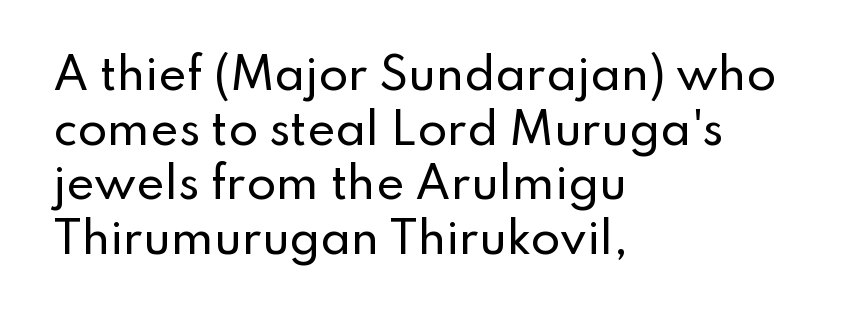
Typeset ragged right — the left edge is the straight one. Nothing sits at the stroke ends, so this counts as sans-serif. The letters stand upright; this is a roman face. Anything drawn beneath the words? Only blank space. This sample uses plain, unmodified letter spacing. Is there much room between lines? A standard amount, neither cramped nor airy.
